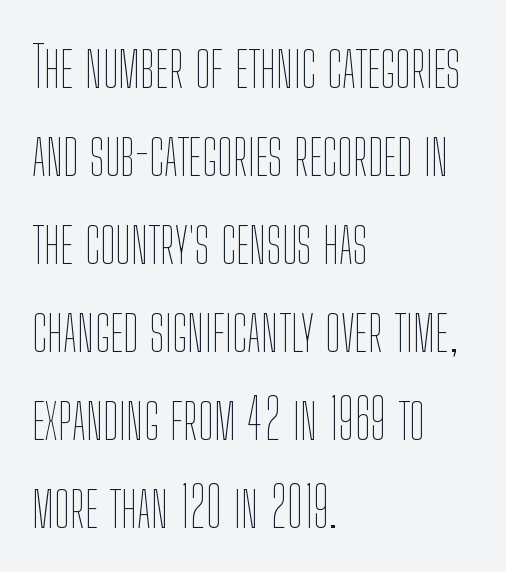
Q: Is the text bold? A: No.
Q: Is the text italic (slanted)? A: No, it is upright.
Q: Is the text underlined? A: No.
Q: How is the paragraph aligned? A: Left-aligned.
Q: Is the spacing between letters normal or unusually wide? A: Normal.
Q: Is the spacing between lines tight, normal or loose? A: Normal.
Q: Width (condensed, normal, or wide)? A: Condensed.
Q: Stroke contrast? A: Low.
Q: x-height? A: Medium.
Q: Monospaced? A: No.
